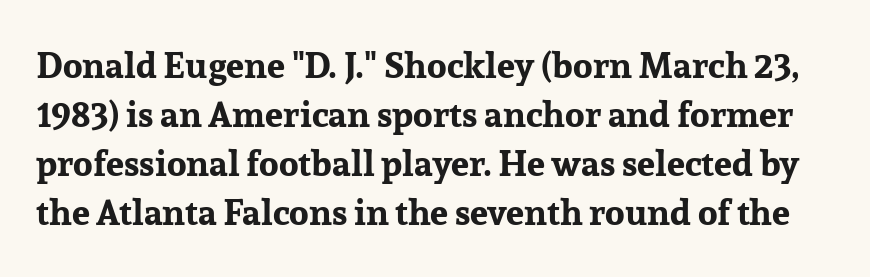
The image shows 36 px bold serif type, upright; set normal line spacing (1.36x), normal letter spacing, not underlined; low stroke contrast and a medium x-height.
